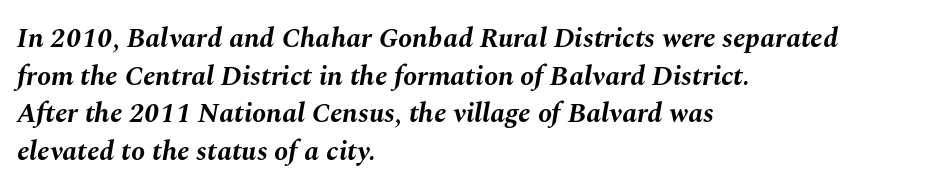
The image shows 28 px bold type, italic (leaning right); set left-aligned, normal line spacing (1.34x), normal letter spacing, not underlined; medium stroke contrast and a medium x-height.
